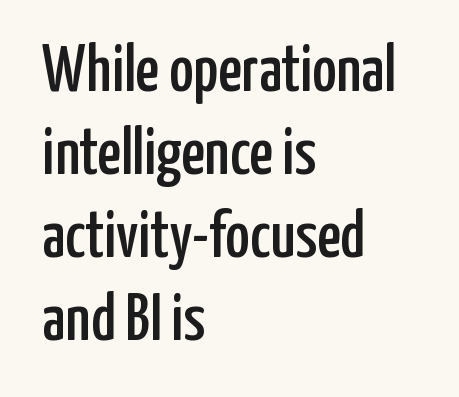
{"serif": "no", "italic": "no", "width": "condensed", "stroke_contrast": "low", "x_height": "medium", "monospaced": "no", "underline": "no", "align": "left", "line_spacing": "normal", "line_spacing_ratio": 1.26, "letter_spacing": "normal", "letter_spacing_em": 0.0, "glyph_px": 66}
